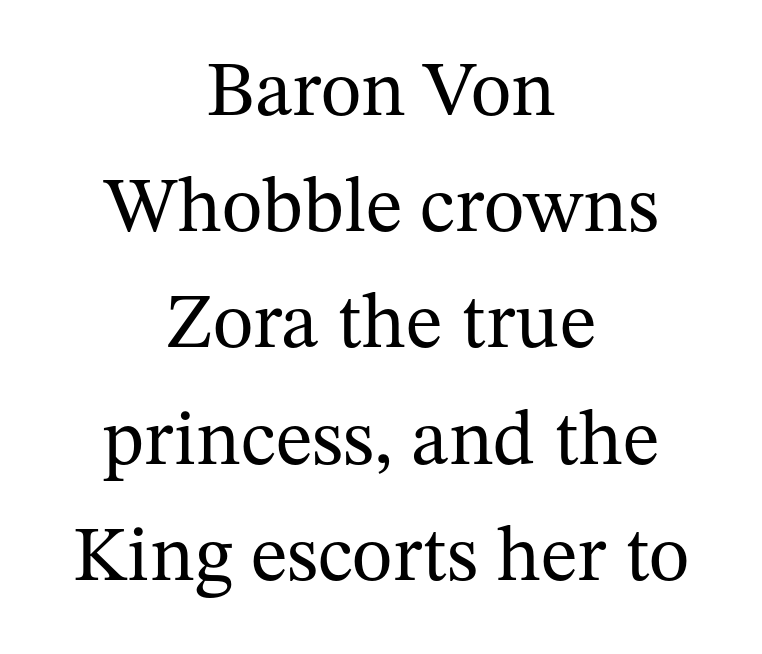
The image shows 78 px regular-weight serif type, upright; set centered, normal line spacing (1.49x), normal letter spacing, not underlined; medium stroke contrast and a medium x-height.
